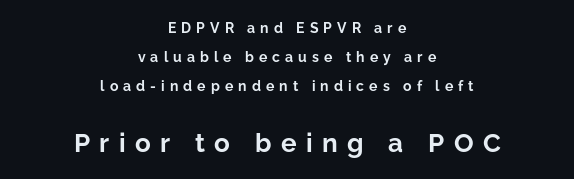
{"italic": "no", "bold": "yes", "underline": "no", "align": "center", "line_spacing": "loose", "line_spacing_ratio": 2.08, "letter_spacing": "wide", "letter_spacing_em": 0.36, "larger_block": "second", "size_ratio": 1.86, "glyph_px": 26}
